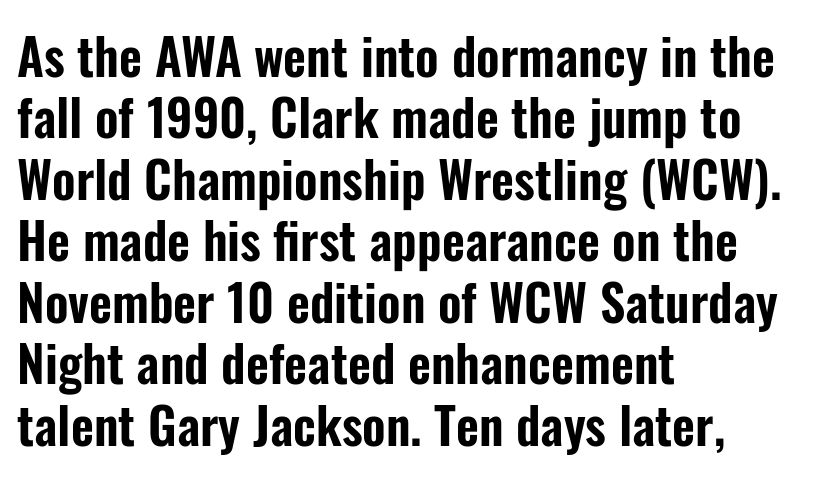
{"serif": "no", "italic": "no", "width": "condensed", "stroke_contrast": "low", "x_height": "medium", "monospaced": "no", "underline": "no", "align": "left", "line_spacing_ratio": 1.23, "letter_spacing": "normal", "letter_spacing_em": 0.0, "glyph_px": 50}
